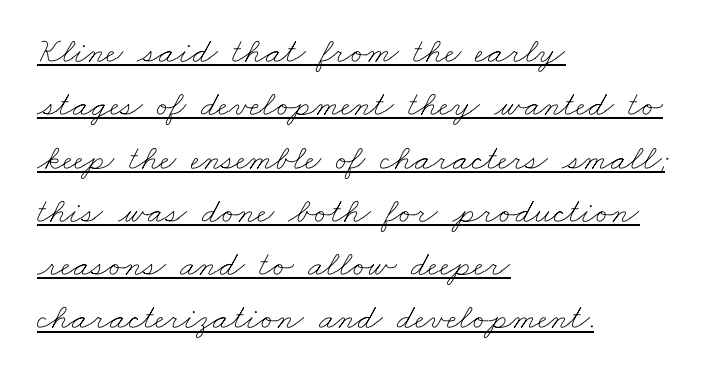
The rendering uses a moderate line-height, typical for paragraphs. Underline: present. Every row of glyphs begins at an identical x-position on the left. This rendering leaves character spacing at its baseline value.
